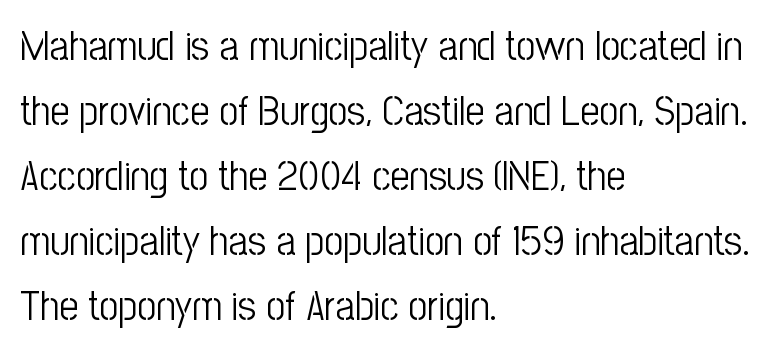
The weight tops out at a normal text grade. Classification — sans serif. A classic flush-left, rag-right setting is used for this passage. In terms of posture, this sample is upright. A typesetter would call this proportional, since set widths differ per character. Is there much room between lines? A standard amount, neither cramped nor airy.
